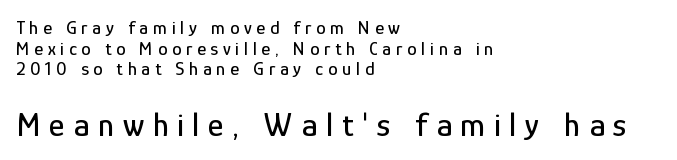
The image shows 34 px condensed sans-serif type, upright; set left-aligned, tight line spacing (1.08x), unusually wide letter spacing (+0.25 em), not underlined; the second (bottom) block is 1.79x larger; low stroke contrast and a medium x-height.
